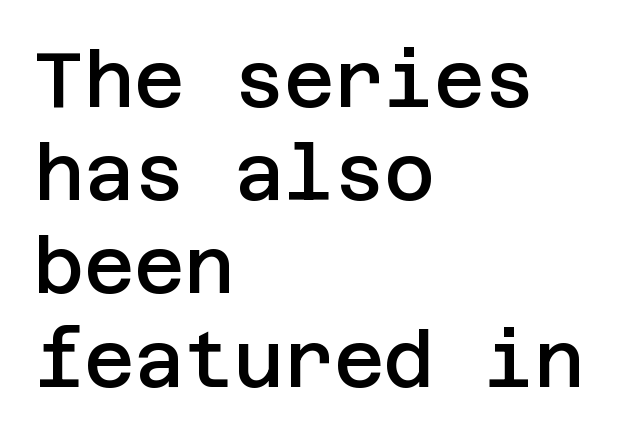
{"serif": "no", "italic": "no", "bold": "semi", "weight": "semibold", "width": "normal", "stroke_contrast": "low", "x_height": "large", "underline": "no", "align": "left", "line_spacing_ratio": 1.21, "letter_spacing": "normal", "letter_spacing_em": 0.0, "glyph_px": 77}
